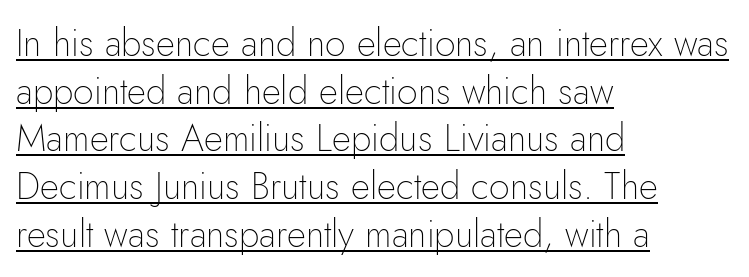
Q: Is the text bold? A: No.
Q: Is the text italic (slanted)? A: No, it is upright.
Q: Is the typeface a serif or a sans-serif typeface? A: Sans-serif.
Q: Is the text underlined? A: Yes.
Q: How is the paragraph aligned? A: Left-aligned.
Q: Is the spacing between letters normal or unusually wide? A: Normal.
Q: Is the spacing between lines tight, normal or loose? A: Normal.
Q: Width (condensed, normal, or wide)? A: Normal.
Q: Stroke contrast? A: Low.
Q: x-height? A: Small.
Q: Monospaced? A: No.
